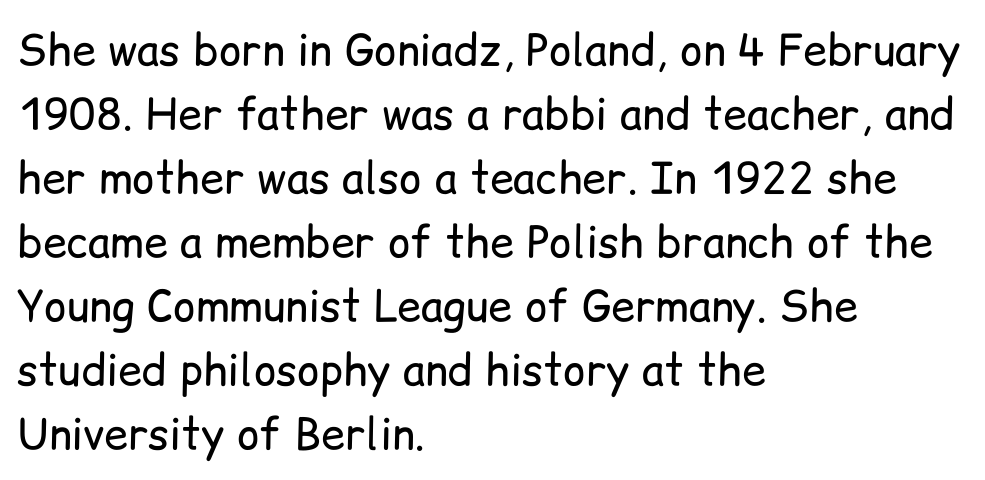
Think of a printed novel: that variable character pitch is what you see here. The paragraph has a hard left edge and a soft right edge. In terms of letterspacing, this is plain default setting. The glyphs in this specimen are sans serif. Each new line begins a customary step beneath the previous one. A clean baseline with only descenders dipping below it.
